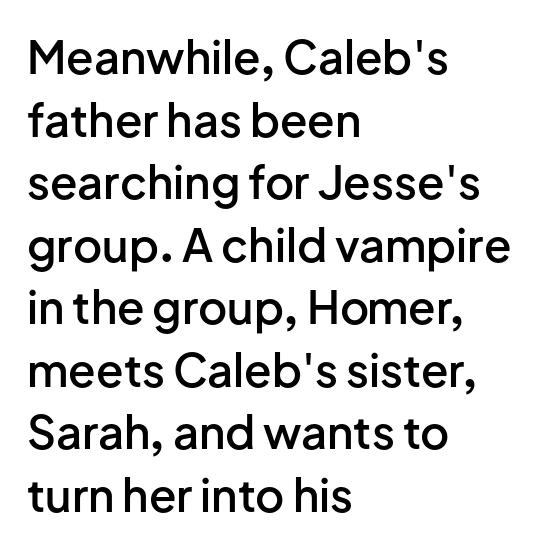
The image shows 45 px semibold sans-serif type, upright; set left-aligned, normal line spacing (1.39x), normal letter spacing, not underlined; low stroke contrast and a medium x-height.
